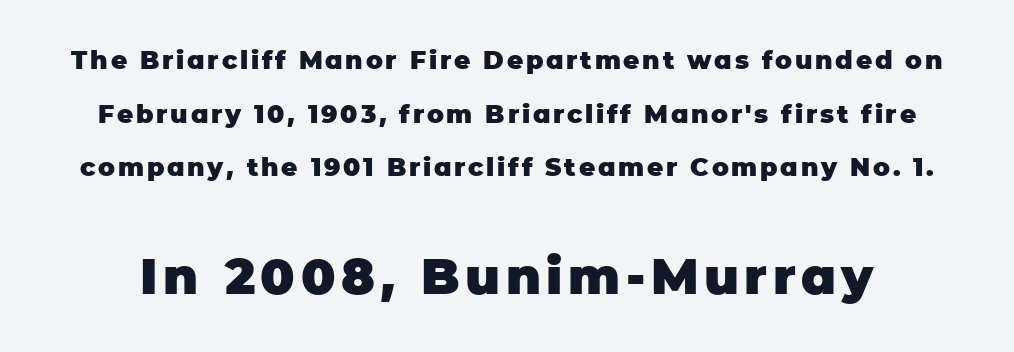
Q: Is the text bold? A: Yes.
Q: Is the text italic (slanted)? A: No, it is upright.
Q: Is the typeface a serif or a sans-serif typeface? A: Sans-serif.
Q: Is the text underlined? A: No.
Q: Is the spacing between lines tight, normal or loose? A: Loose.
Q: Which block of text is set in a larger size, the first (top) or the second (bottom)? A: The second (bottom) one.
Q: Width (condensed, normal, or wide)? A: Normal.
Q: Stroke contrast? A: Low.
Q: x-height? A: Large.
Q: Monospaced? A: No.
